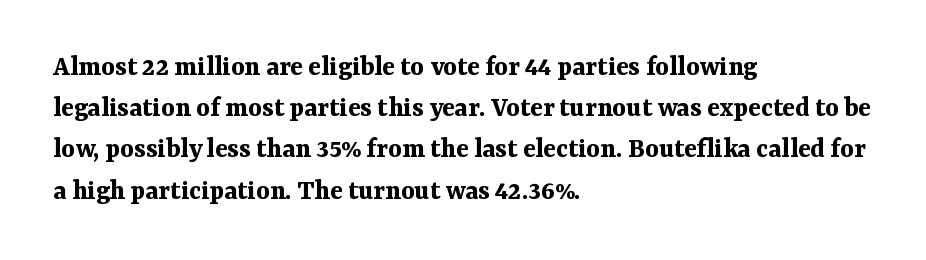
Q: Is the text bold? A: Yes.
Q: Is the text italic (slanted)? A: No, it is upright.
Q: Is the typeface a serif or a sans-serif typeface? A: Serif.
Q: Is the text underlined? A: No.
Q: How is the paragraph aligned? A: Left-aligned.
Q: Is the spacing between letters normal or unusually wide? A: Normal.
Q: Is the spacing between lines tight, normal or loose? A: Normal.
Q: Width (condensed, normal, or wide)? A: Normal.
Q: Stroke contrast? A: Medium.
Q: x-height? A: Medium.
Q: Monospaced? A: No.
